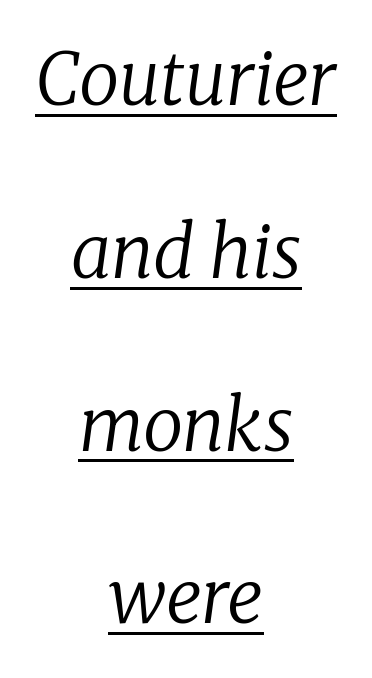
{"serif": "yes", "italic": "yes", "lean": "right", "slant_degrees": 8, "bold": "no", "weight": "regular", "width": "normal", "stroke_contrast": "low", "x_height": "medium", "monospaced": "no", "underline": "yes", "align": "center", "line_spacing": "loose", "line_spacing_ratio": 2.4, "letter_spacing": "normal", "letter_spacing_em": 0.0, "glyph_px": 72}
